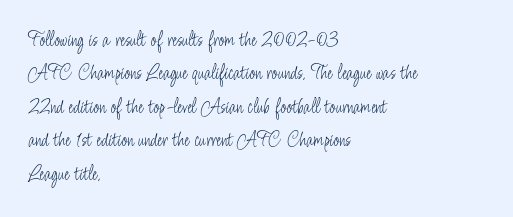
How would I describe the line gaps? Plain and ordinary. Weight: in the light-to-regular range. The type is set solid horizontally, with unmodified tracking. The lines are quadded left.
